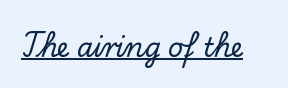
{"underline": "yes", "letter_spacing": "normal", "letter_spacing_em": 0.0, "glyph_px": 26}
